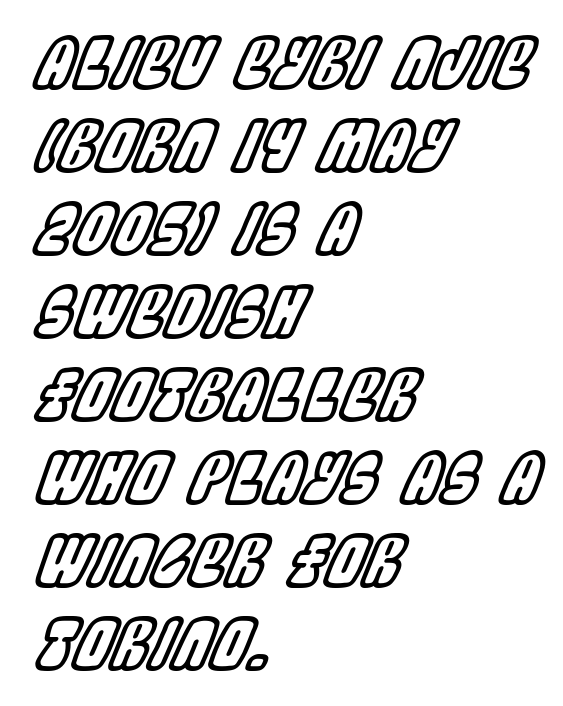
Q: Is the text italic (slanted)? A: Yes, it leans right by about 22 degrees.
Q: Is the text underlined? A: No.
Q: How is the paragraph aligned? A: Left-aligned.
Q: Is the spacing between letters normal or unusually wide? A: Normal.
Q: Width (condensed, normal, or wide)? A: Condensed.
Q: x-height? A: Large.
Q: Monospaced? A: No.
